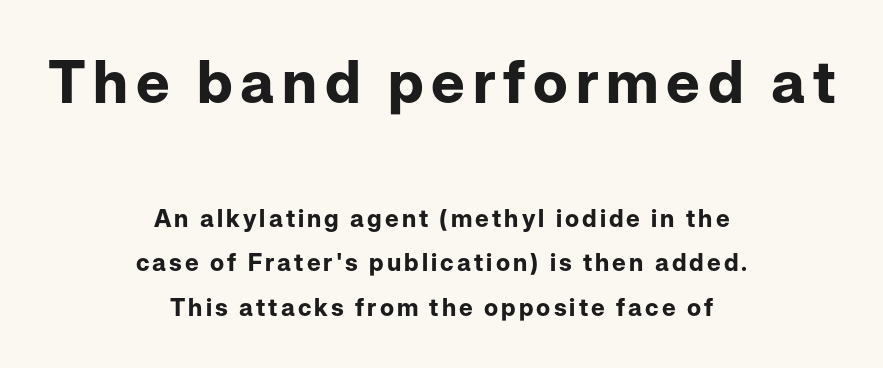
The image shows 59 px bold sans-serif type, upright; set centered, line spacing 1.87x, not underlined; the first (top) block is 2.46x larger; low stroke contrast and a medium x-height.
